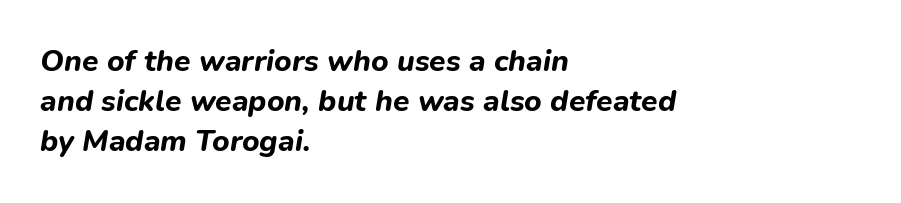
Q: Is the text bold? A: Yes.
Q: Is the text italic (slanted)? A: Yes, it leans right by about 9 degrees.
Q: Is the text underlined? A: No.
Q: How is the paragraph aligned? A: Left-aligned.
Q: Is the spacing between letters normal or unusually wide? A: Normal.
Q: Is the spacing between lines tight, normal or loose? A: Normal.
Q: Width (condensed, normal, or wide)? A: Normal.
Q: Stroke contrast? A: Low.
Q: x-height? A: Medium.
Q: Monospaced? A: No.
